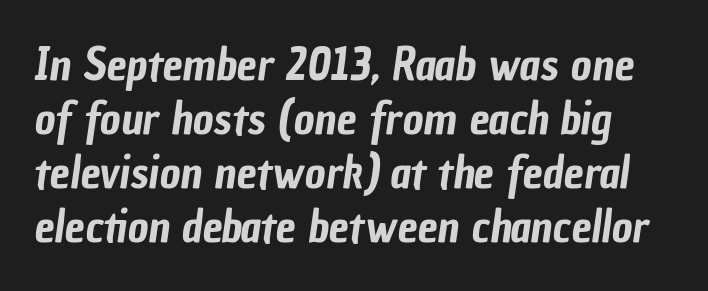
{"serif": "no", "width": "condensed", "stroke_contrast": "low", "x_height": "medium", "monospaced": "no", "underline": "no", "line_spacing_ratio": 1.2, "letter_spacing": "normal", "letter_spacing_em": 0.0, "glyph_px": 45}
